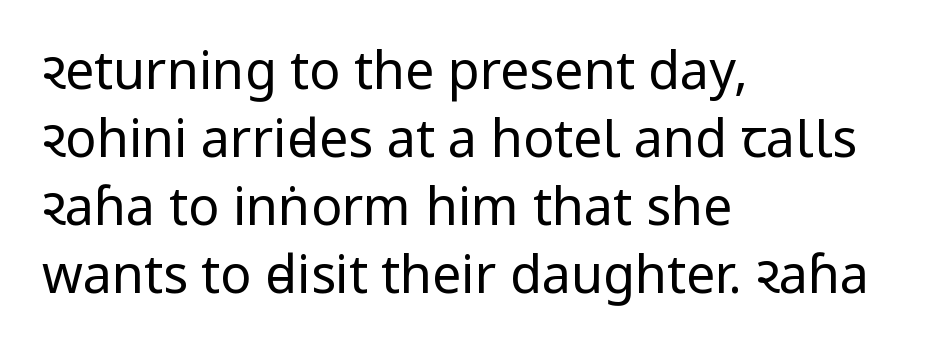
Regarding serifs, this sample does without them. The characters are drawn with everyday or finer stroke widths. A student would call this left alignment; a typographer would say flush left, rag right. The letters sit at their default tracking, neither squeezed nor spread. The type sits square on the baseline with zero lean. Descenders are the only things crossing below the line.
